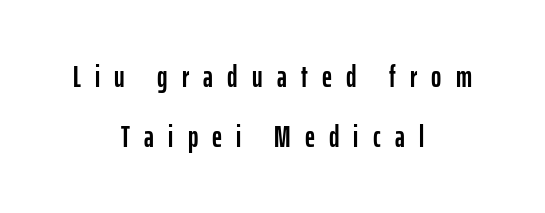
The image shows 31 px condensed sans-serif type, upright; set centered, loose line spacing (1.94x), unusually wide letter spacing (+0.46 em), not underlined; low stroke contrast and a medium x-height.
